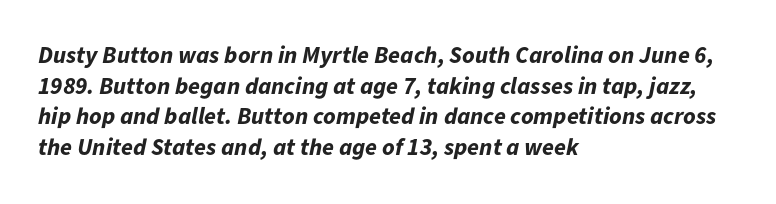
{"italic": "yes", "lean": "right", "slant_degrees": 11, "bold": "yes", "underline": "no", "align": "left", "line_spacing": "normal", "line_spacing_ratio": 1.28, "letter_spacing": "normal", "letter_spacing_em": 0.0, "glyph_px": 24}
